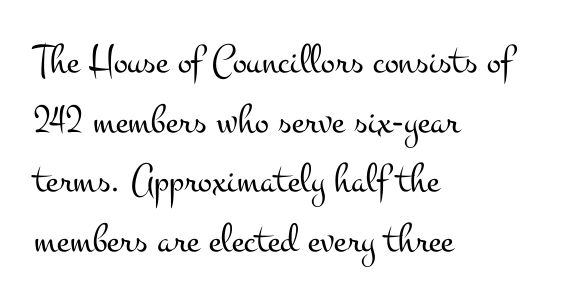
The image shows 42 px light, wide type; set left-aligned, normal line spacing (1.42x), normal letter spacing, not underlined; medium stroke contrast and a small x-height.
